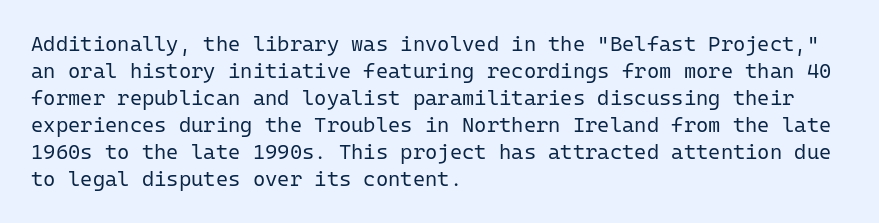
The passage shown is not underscored anywhere. Summary of vertical rhythm: regular, with standard interline spacing. The rag falls on the right side of this text block. Notice how the stems are strictly vertical — no italics here. Vertical stems look standard width or narrower in stroke.
